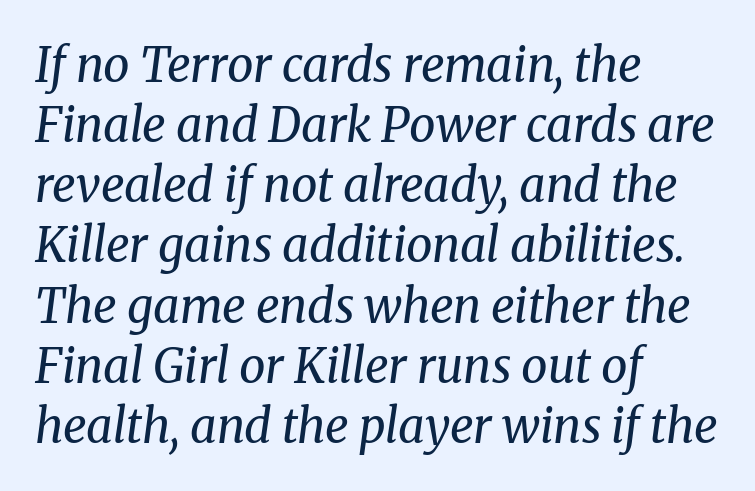
{"serif": "yes", "italic": "yes", "lean": "right", "slant_degrees": 8, "bold": "no", "weight": "regular", "width": "normal", "stroke_contrast": "medium", "x_height": "medium", "monospaced": "no", "underline": "no", "align": "left", "line_spacing": "normal", "line_spacing_ratio": 1.28, "letter_spacing": "normal", "letter_spacing_em": 0.0, "glyph_px": 47}
